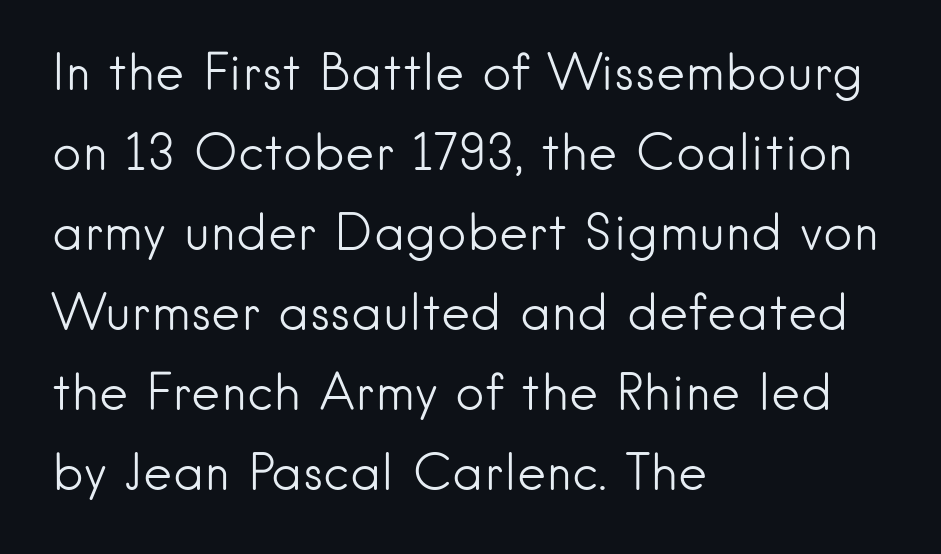
Q: Is the text bold? A: No.
Q: Is the text italic (slanted)? A: No, it is upright.
Q: Is the typeface a serif or a sans-serif typeface? A: Sans-serif.
Q: Is the text underlined? A: No.
Q: How is the paragraph aligned? A: Left-aligned.
Q: Is the spacing between letters normal or unusually wide? A: Normal.
Q: Is the spacing between lines tight, normal or loose? A: Normal.
Q: Width (condensed, normal, or wide)? A: Normal.
Q: Stroke contrast? A: Low.
Q: x-height? A: Small.
Q: Monospaced? A: No.
